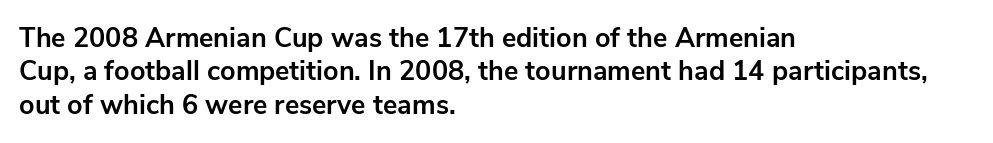
{"italic": "no", "bold": "yes", "underline": "no", "align": "left", "line_spacing_ratio": 1.24, "letter_spacing": "normal", "letter_spacing_em": 0.0, "glyph_px": 27}
